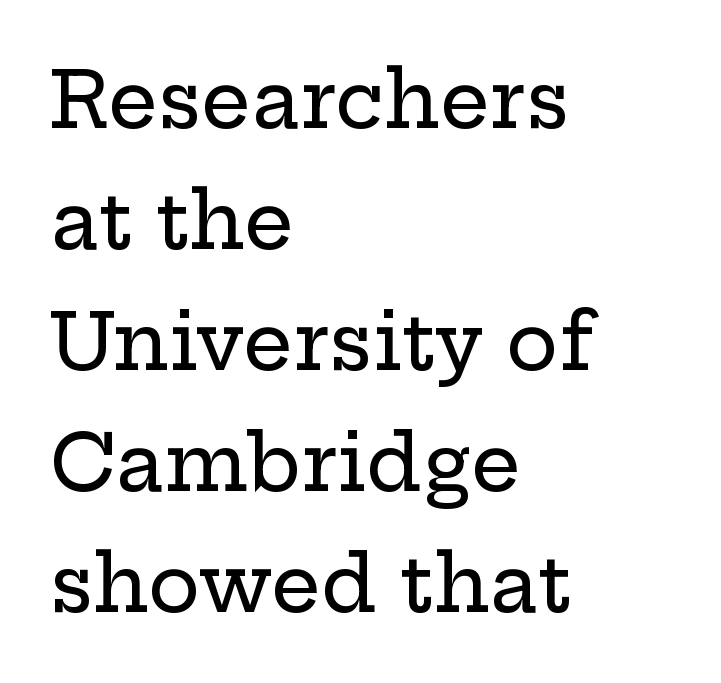
Each letter keeps its own natural width here, so spacing adapts to shape. Successive baselines arrive at the customary interval. Notice how the stems are strictly vertical — no italics here. Inter-character spacing is left at the font's built-in metrics. A serif font was chosen for this passage. Just letters on the line, the space beneath them empty.
